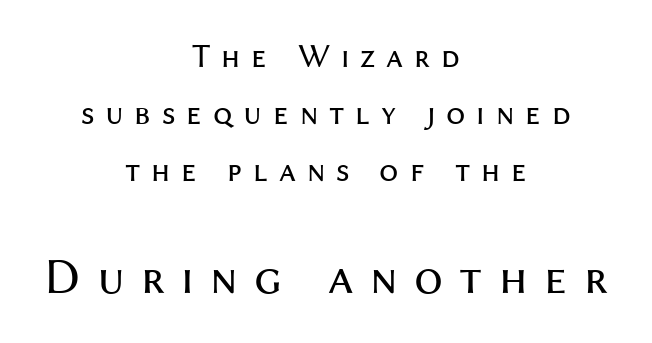
Classification — sans serif. The letterforms stand isolated, each surrounded by extra space. The second block has been scaled up relative to the first. Do the characters align in a grid? No, the font is proportional.
